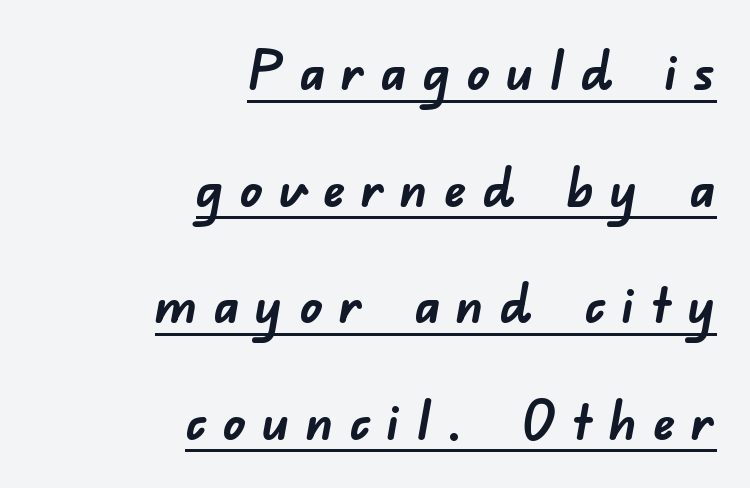
The image shows 55 px semibold sans-serif type; set right-aligned, loose line spacing (2.12x), unusually wide letter spacing (+0.29 em), underlined; low stroke contrast and a small x-height.
